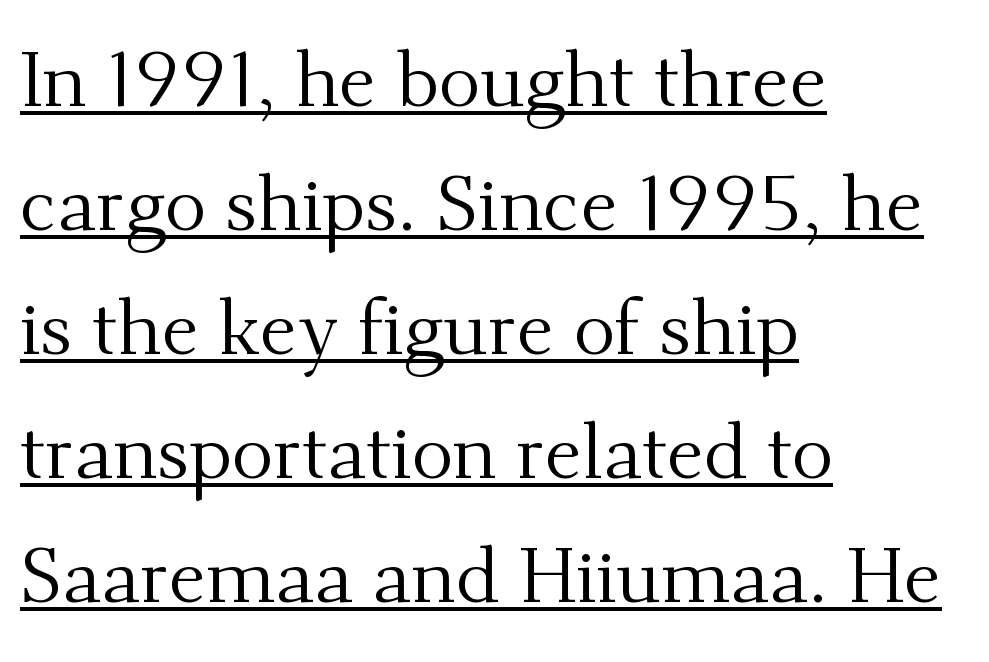
Q: Is the text bold? A: No.
Q: Is the text italic (slanted)? A: No, it is upright.
Q: Is the typeface a serif or a sans-serif typeface? A: Serif.
Q: Is the text underlined? A: Yes.
Q: How is the paragraph aligned? A: Left-aligned.
Q: Is the spacing between letters normal or unusually wide? A: Normal.
Q: Is the spacing between lines tight, normal or loose? A: Normal.
Q: Width (condensed, normal, or wide)? A: Normal.
Q: Stroke contrast? A: Medium.
Q: x-height? A: Small.
Q: Monospaced? A: No.
